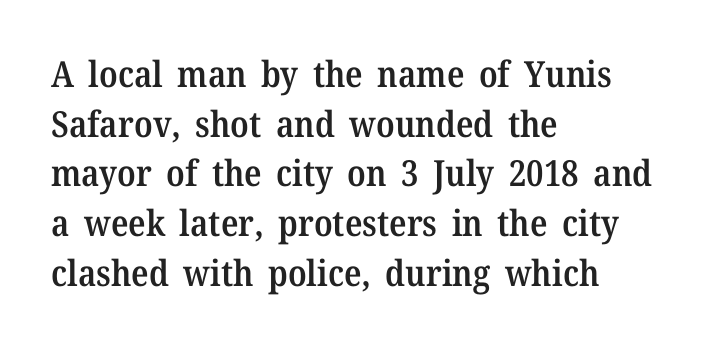
{"serif": "yes", "italic": "no", "bold": "semi", "weight": "semibold", "width": "normal", "stroke_contrast": "medium", "x_height": "medium", "monospaced": "no", "underline": "no", "align": "left", "line_spacing": "normal", "line_spacing_ratio": 1.38, "letter_spacing": "normal", "letter_spacing_em": 0.0, "glyph_px": 36}
